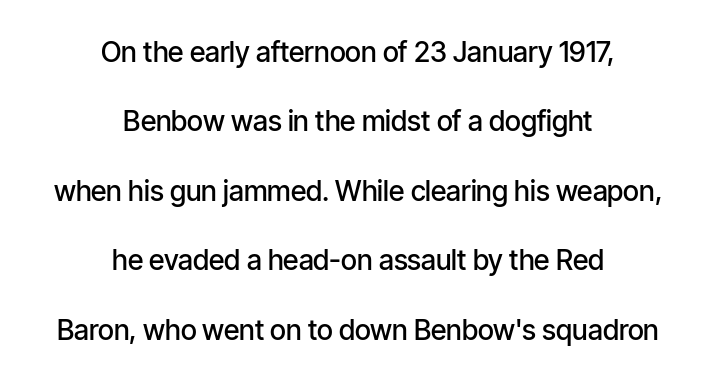
Moderately thickened strokes mark this as semibold type. Letterform terminals end flat and unadorned throughout the passage. Upright lettering throughout. Notice the wide empty band between every row — that's loose leading.
